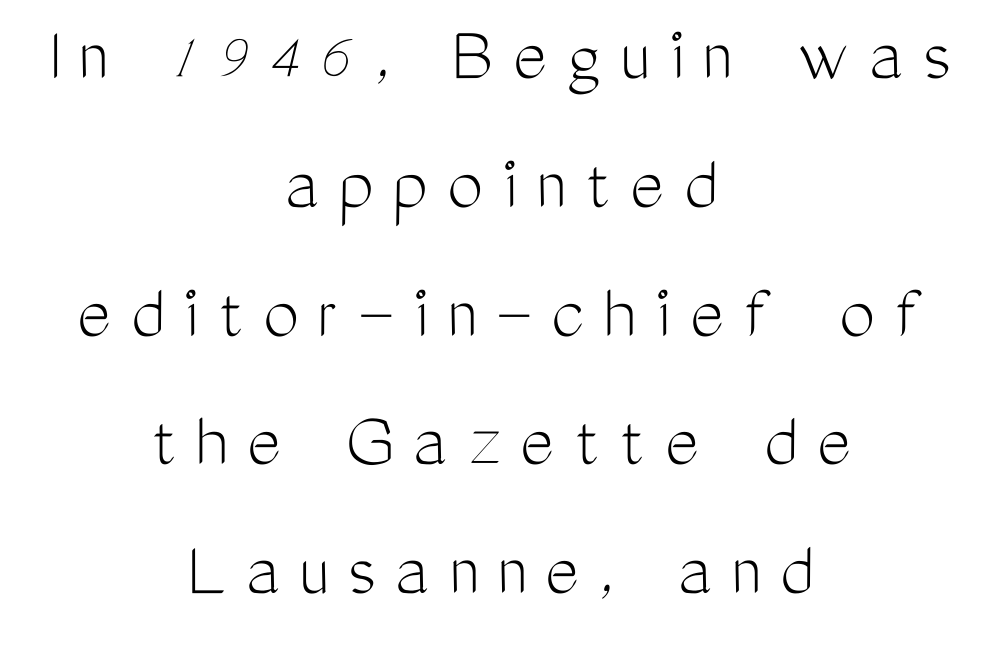
{"serif": "no", "italic": "no", "bold": "no", "weight": "light", "width": "condensed", "stroke_contrast": "medium", "x_height": "medium", "monospaced": "no", "underline": "no", "align": "center", "line_spacing": "normal", "line_spacing_ratio": 1.61, "letter_spacing": "wide", "letter_spacing_em": 0.24, "glyph_px": 80}
